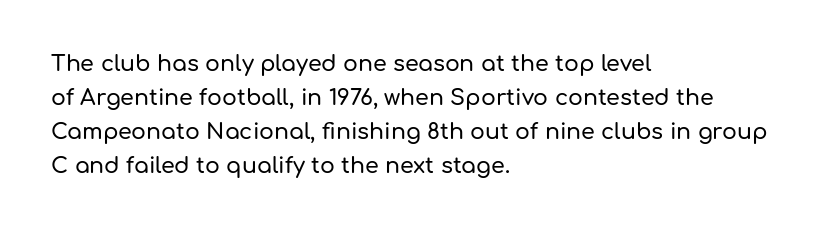
{"italic": "no", "underline": "no", "align": "left", "line_spacing": "normal", "line_spacing_ratio": 1.55, "letter_spacing": "normal", "letter_spacing_em": 0.0, "glyph_px": 22}
